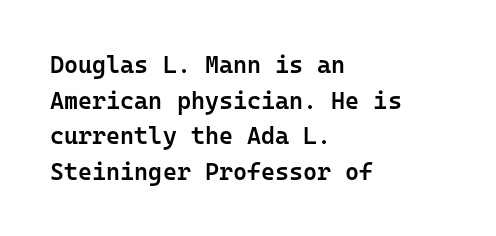
{"italic": "no", "bold": "semi", "underline": "no", "align": "left", "line_spacing": "normal", "line_spacing_ratio": 1.48, "letter_spacing": "normal", "letter_spacing_em": 0.0, "glyph_px": 24}
